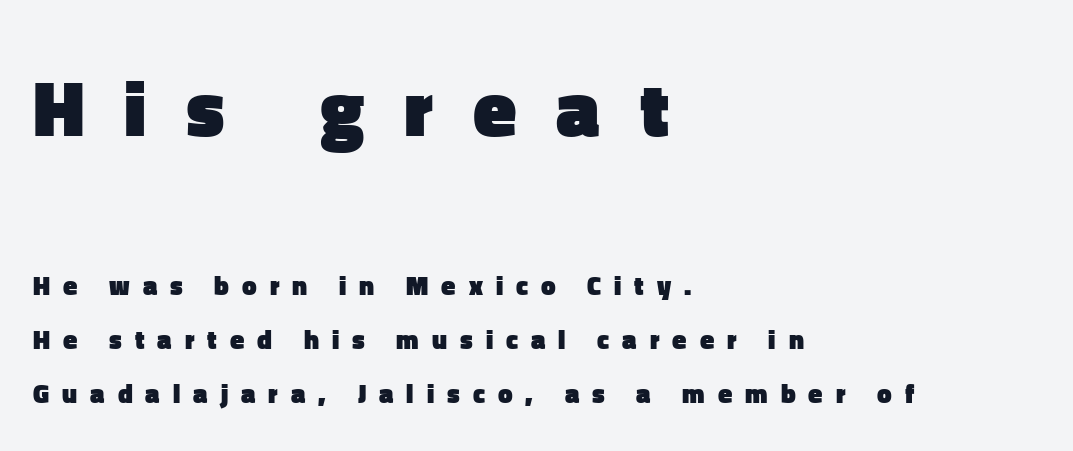
{"serif": "no", "italic": "no", "bold": "yes", "weight": "heavy", "width": "normal", "stroke_contrast": "low", "x_height": "medium", "monospaced": "no", "underline": "no", "align": "left", "line_spacing": "loose", "line_spacing_ratio": 2.08, "letter_spacing": "wide", "letter_spacing_em": 0.5, "larger_block": "first", "size_ratio": 3.04, "glyph_px": 79}
